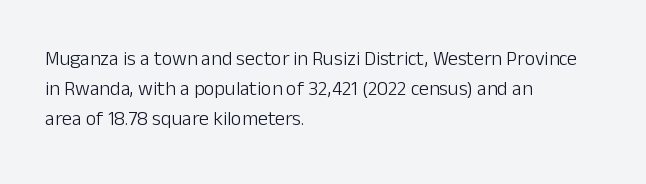
The face looks like a standard text weight, possibly lighter. A normal amount of white space separates one row of letters from the next. Line beginnings align vertically; line endings do not. The horizontal fit of the characters is conventional and even. The passage shown is not underscored anywhere.
